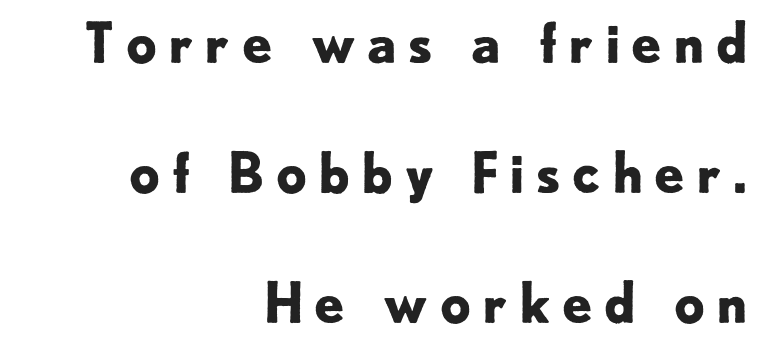
The image shows 55 px bold sans-serif type, upright; set right-aligned, loose line spacing (2.36x), not underlined; low stroke contrast and a small x-height.
